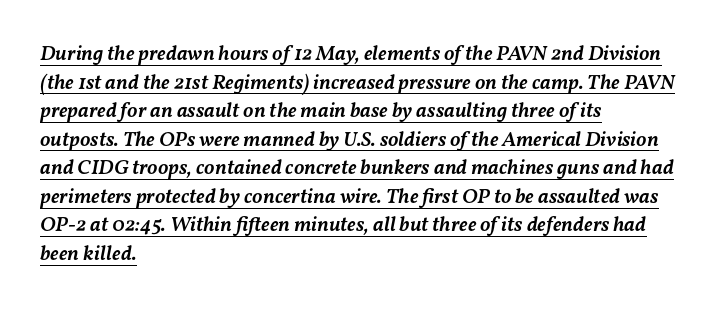
The image shows 21 px text type, italic (leaning right); set left-aligned, normal line spacing (1.36x), normal letter spacing, underlined.
